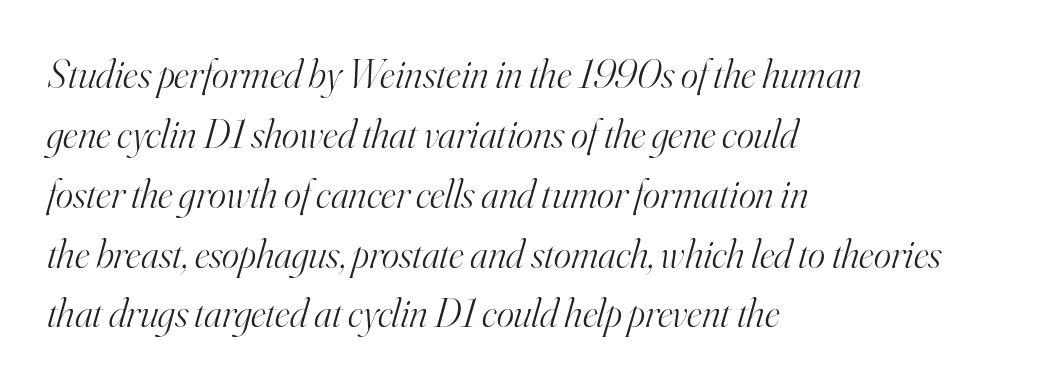
Q: Is the text bold? A: No.
Q: Is the text italic (slanted)? A: Yes, it leans right by about 16 degrees.
Q: Is the typeface a serif or a sans-serif typeface? A: Serif.
Q: Is the text underlined? A: No.
Q: How is the paragraph aligned? A: Left-aligned.
Q: Is the spacing between letters normal or unusually wide? A: Normal.
Q: Is the spacing between lines tight, normal or loose? A: Normal.
Q: Width (condensed, normal, or wide)? A: Normal.
Q: Stroke contrast? A: High.
Q: x-height? A: Small.
Q: Monospaced? A: No.
